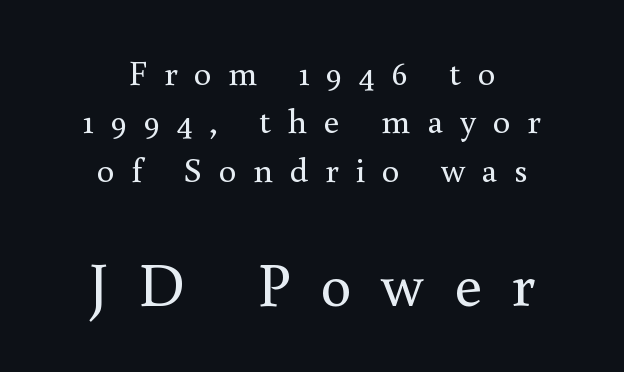
A typesetter would call this leading conventional body-copy spacing. Stems here are at most as thick as an everyday book face. Bare-footed words on every line. You could not count columns in this text — the font is proportionally spaced. Someone cranked the tracking dial way up on this one. Old-style or modern, the face here clearly has serifs.
